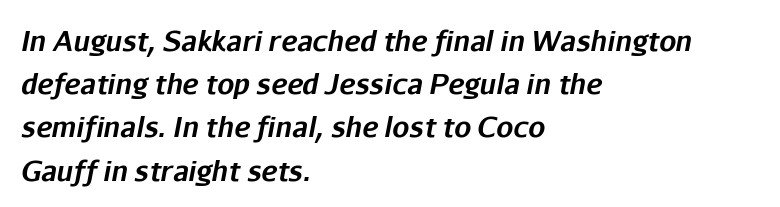
The image shows 27 px bold type, italic (leaning right); set left-aligned, normal line spacing (1.6x), normal letter spacing, not underlined.
